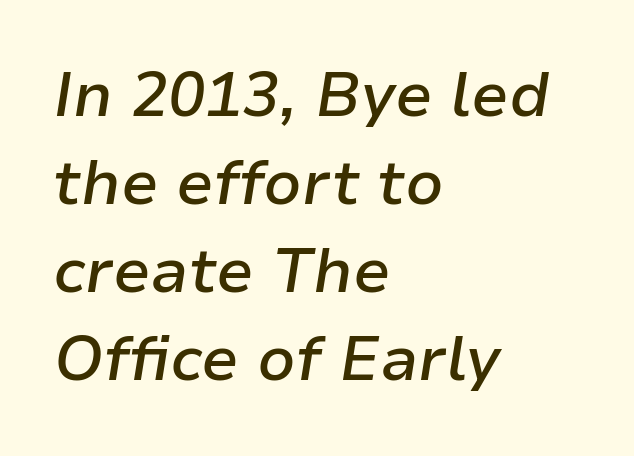
Q: Is the text bold? A: Semi-bold.
Q: Is the text italic (slanted)? A: Yes, it leans right by about 9 degrees.
Q: Is the text underlined? A: No.
Q: How is the paragraph aligned? A: Left-aligned.
Q: Is the spacing between letters normal or unusually wide? A: Normal.
Q: Is the spacing between lines tight, normal or loose? A: Normal.
Q: Width (condensed, normal, or wide)? A: Normal.
Q: Stroke contrast? A: Low.
Q: x-height? A: Medium.
Q: Monospaced? A: No.
